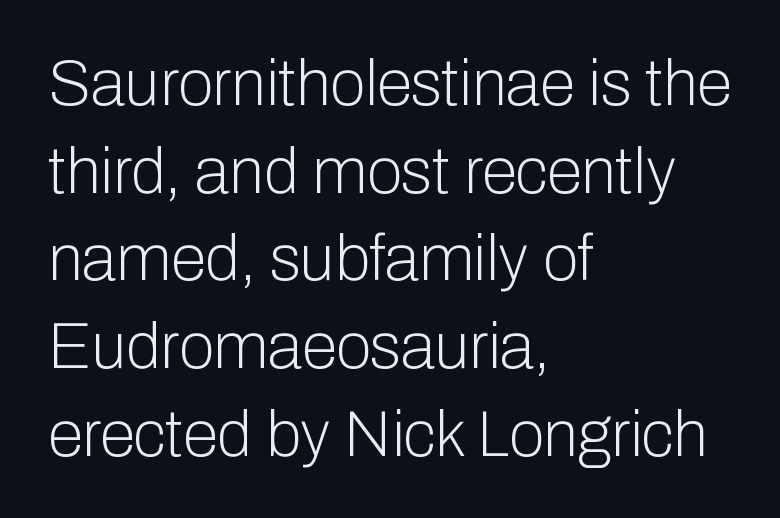
{"serif": "no", "italic": "no", "bold": "no", "weight": "light", "width": "normal", "stroke_contrast": "low", "x_height": "medium", "monospaced": "no", "underline": "no", "align": "left", "line_spacing": "normal", "line_spacing_ratio": 1.37, "letter_spacing": "normal", "letter_spacing_em": 0.0, "glyph_px": 64}
